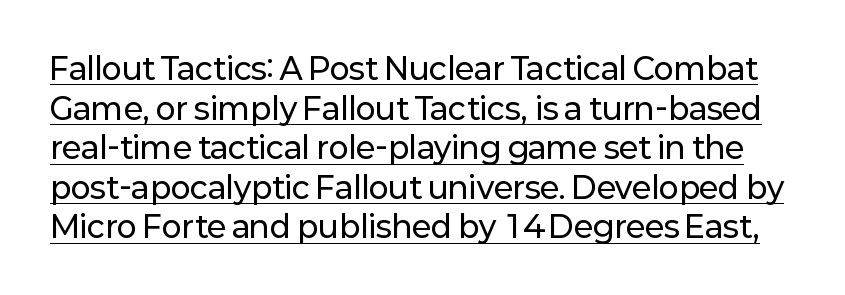
The image shows 30 px sans-serif type, upright; set normal line spacing (1.32x), normal letter spacing, underlined; low stroke contrast and a medium x-height.
